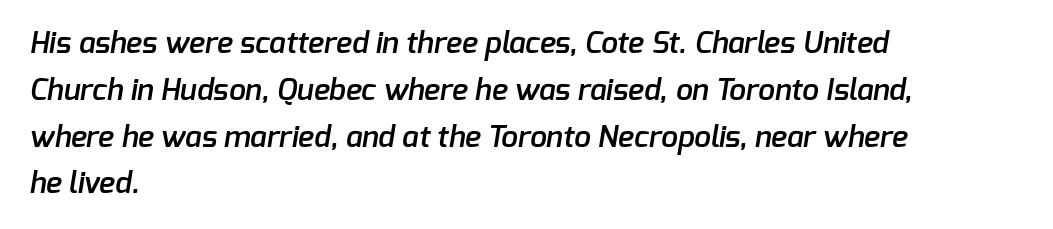
Q: Is the text bold? A: Semi-bold.
Q: Is the typeface a serif or a sans-serif typeface? A: Sans-serif.
Q: Is the text underlined? A: No.
Q: How is the paragraph aligned? A: Left-aligned.
Q: Is the spacing between letters normal or unusually wide? A: Normal.
Q: Is the spacing between lines tight, normal or loose? A: Normal.
Q: Width (condensed, normal, or wide)? A: Normal.
Q: Stroke contrast? A: Low.
Q: x-height? A: Medium.
Q: Monospaced? A: No.
